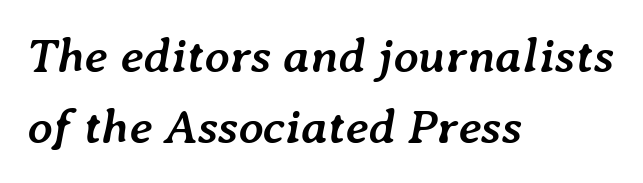
The image shows 49 px semibold type, italic (leaning right); set left-aligned, normal line spacing (1.45x), normal letter spacing, not underlined; low stroke contrast and a medium x-height.
